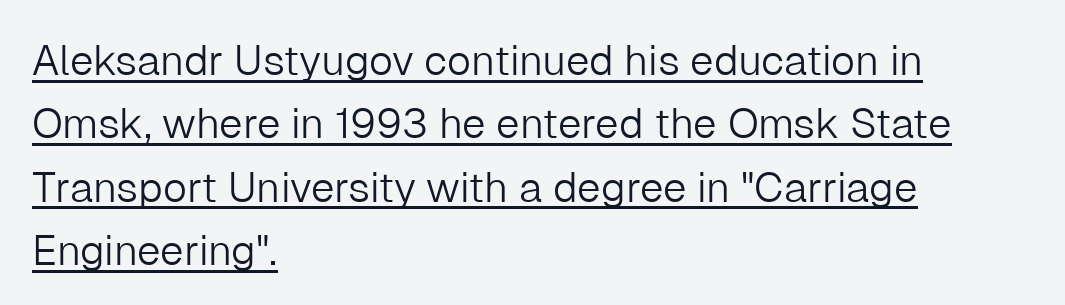
The image shows 42 px light sans-serif type, upright; set left-aligned, normal line spacing (1.51x), normal letter spacing, underlined; low stroke contrast and a medium x-height.
